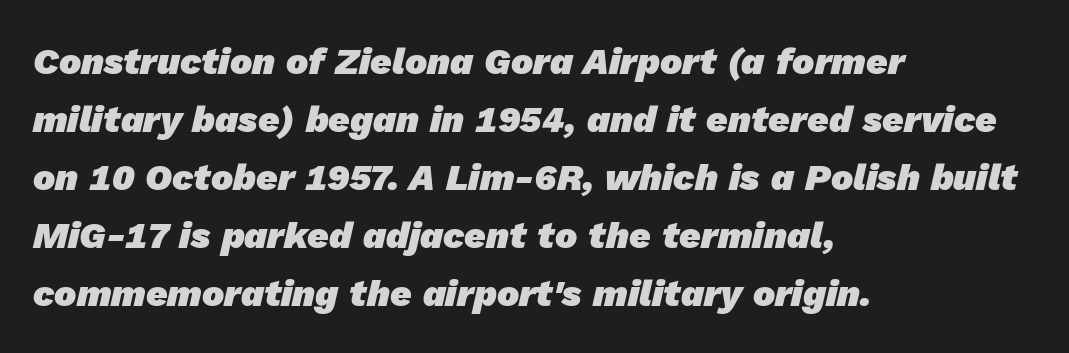
{"serif": "no", "bold": "yes", "weight": "heavy", "width": "normal", "stroke_contrast": "low", "x_height": "medium", "monospaced": "no", "underline": "no", "align": "left", "line_spacing": "normal", "line_spacing_ratio": 1.57, "letter_spacing": "normal", "letter_spacing_em": 0.0, "glyph_px": 37}
